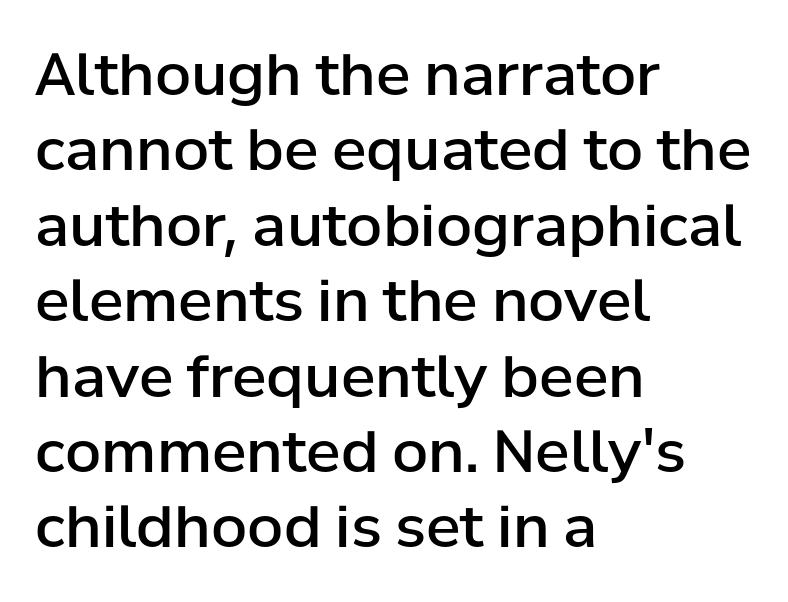
The image shows 58 px semibold sans-serif type, upright; set left-aligned, normal line spacing (1.3x), normal letter spacing, not underlined; low stroke contrast and a medium x-height.
